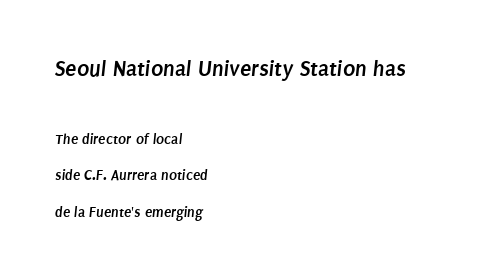
The image shows 23 px bold type; set left-aligned, loose line spacing (2.45x), normal letter spacing, not underlined; the first (top) block is 1.53x larger.
